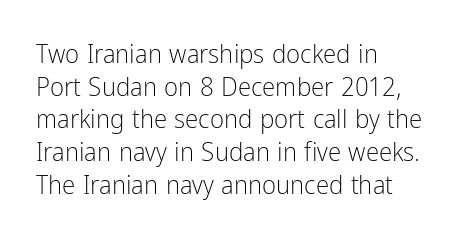
Q: Is the text bold? A: No.
Q: Is the text italic (slanted)? A: No, it is upright.
Q: Is the text underlined? A: No.
Q: How is the paragraph aligned? A: Left-aligned.
Q: Is the spacing between letters normal or unusually wide? A: Normal.
